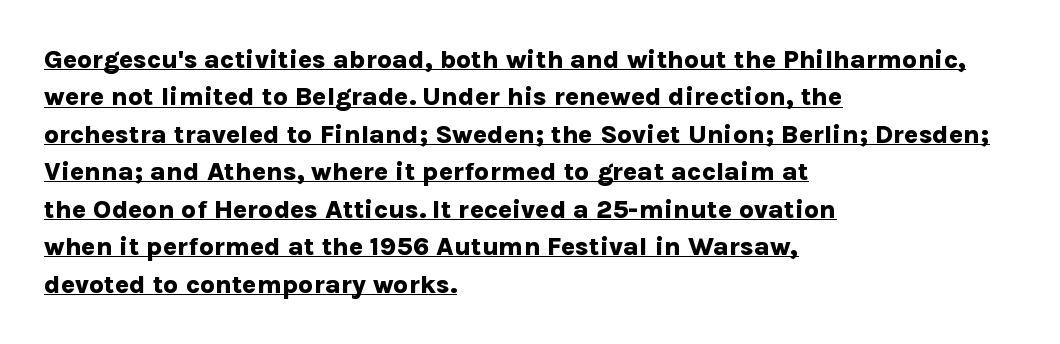
{"italic": "no", "bold": "yes", "underline": "yes", "align": "left", "line_spacing": "normal", "line_spacing_ratio": 1.44, "letter_spacing": "normal", "letter_spacing_em": 0.0, "glyph_px": 26}
